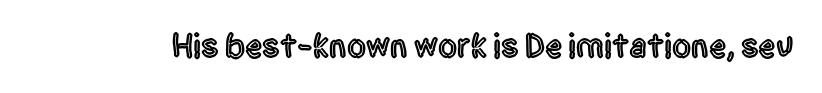
Q: Is the text italic (slanted)? A: No, it is upright.
Q: Is the typeface a serif or a sans-serif typeface? A: Sans-serif.
Q: Is the text underlined? A: No.
Q: Is the spacing between letters normal or unusually wide? A: Normal.
Q: Width (condensed, normal, or wide)? A: Condensed.
Q: x-height? A: Large.
Q: Monospaced? A: No.
